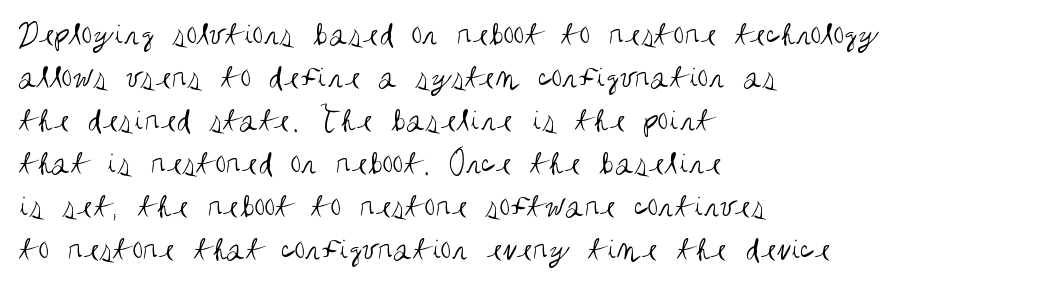
Q: Is the text bold? A: No.
Q: Is the typeface a serif or a sans-serif typeface? A: Sans-serif.
Q: Is the text underlined? A: No.
Q: How is the paragraph aligned? A: Left-aligned.
Q: Is the spacing between letters normal or unusually wide? A: Normal.
Q: Width (condensed, normal, or wide)? A: Condensed.
Q: Stroke contrast? A: Medium.
Q: x-height? A: Large.
Q: Monospaced? A: No.
